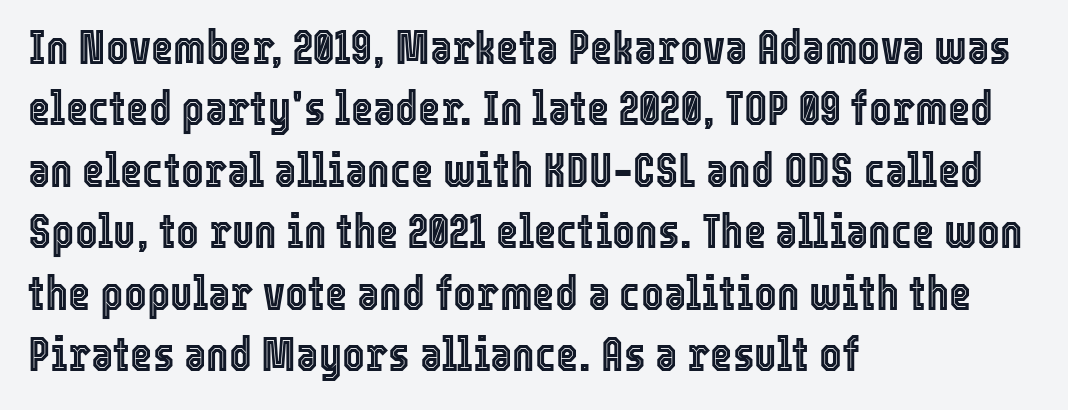
The image shows 48 px condensed type, upright; set left-aligned, normal line spacing (1.28x), normal letter spacing, not underlined; a medium x-height.
